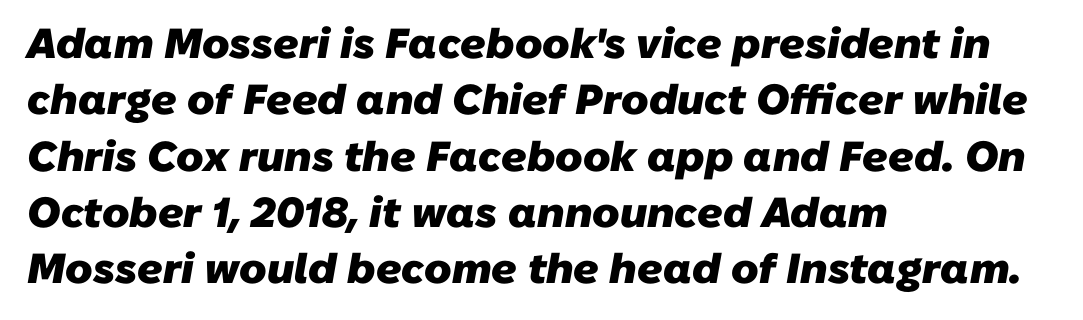
{"serif": "no", "bold": "yes", "weight": "heavy", "width": "normal", "stroke_contrast": "low", "x_height": "medium", "monospaced": "no", "underline": "no", "align": "left", "line_spacing": "normal", "line_spacing_ratio": 1.34, "letter_spacing": "normal", "letter_spacing_em": 0.0, "glyph_px": 42}
